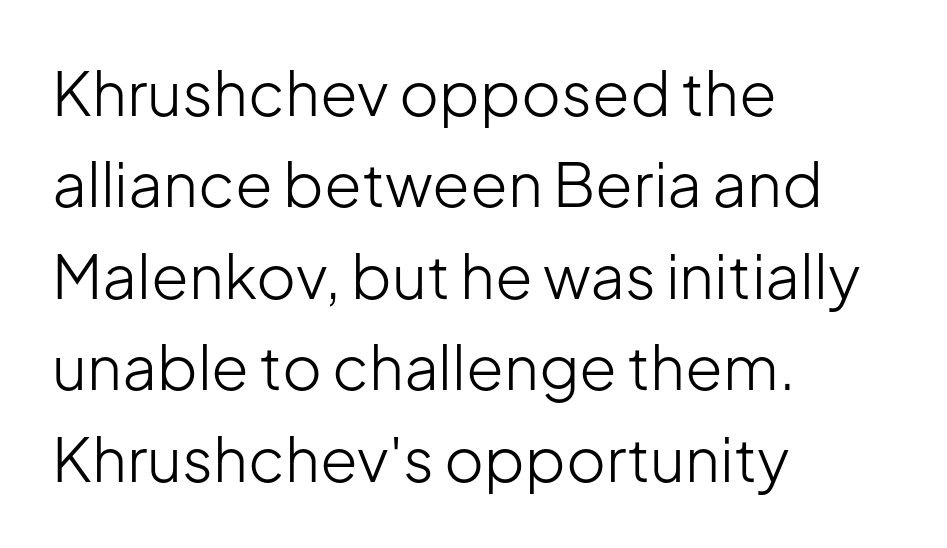
The image shows 61 px light sans-serif type, upright; set left-aligned, normal line spacing (1.5x), normal letter spacing, not underlined; low stroke contrast and a medium x-height.
